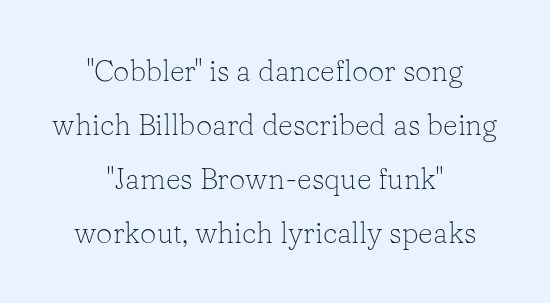
The image shows 29 px light serif type, upright; set centered, line spacing 1.86x, normal letter spacing, not underlined; low stroke contrast and a medium x-height.
